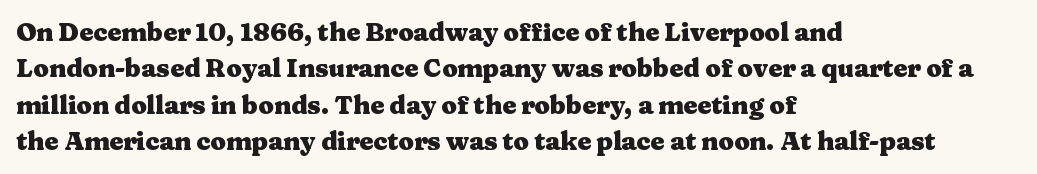
The image shows 25 px bold type, upright; set left-aligned, normal line spacing (1.46x), normal letter spacing, not underlined.
